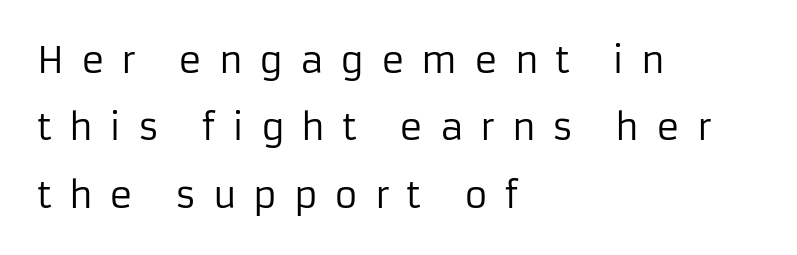
The image shows 36 px regular-weight sans-serif type, upright; set left-aligned, line spacing 1.87x, unusually wide letter spacing (+0.46 em), not underlined; low stroke contrast and a medium x-height.
